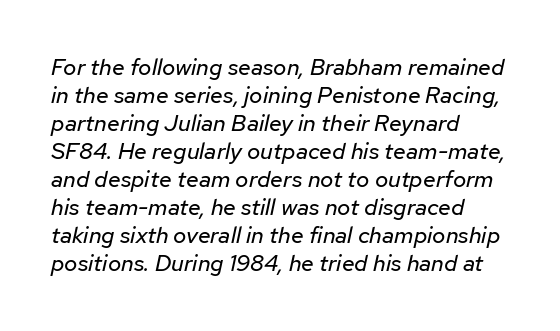
{"italic": "yes", "lean": "right", "slant_degrees": 12, "bold": "no", "underline": "no", "align": "left", "line_spacing_ratio": 1.22, "letter_spacing": "normal", "letter_spacing_em": 0.0, "glyph_px": 23}
